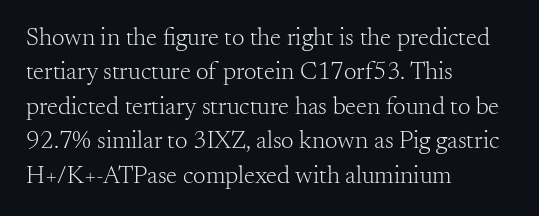
The image shows 25 px text type, upright; set left-aligned, normal line spacing (1.38x), normal letter spacing, not underlined.
